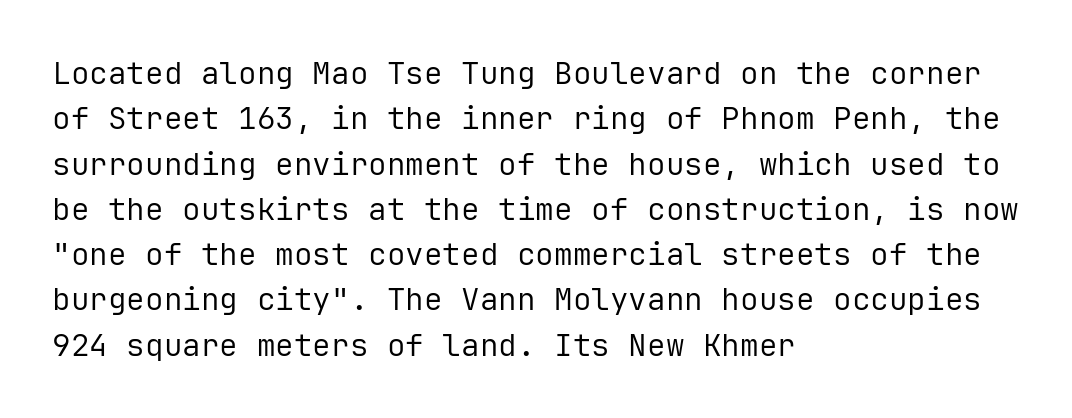
Q: Is the text bold? A: No.
Q: Is the text italic (slanted)? A: No, it is upright.
Q: Is the typeface a serif or a sans-serif typeface? A: Sans-serif.
Q: Is the text underlined? A: No.
Q: How is the paragraph aligned? A: Left-aligned.
Q: Is the spacing between letters normal or unusually wide? A: Normal.
Q: Is the spacing between lines tight, normal or loose? A: Normal.
Q: Width (condensed, normal, or wide)? A: Normal.
Q: Stroke contrast? A: Low.
Q: x-height? A: Medium.
Q: Monospaced? A: Yes.
